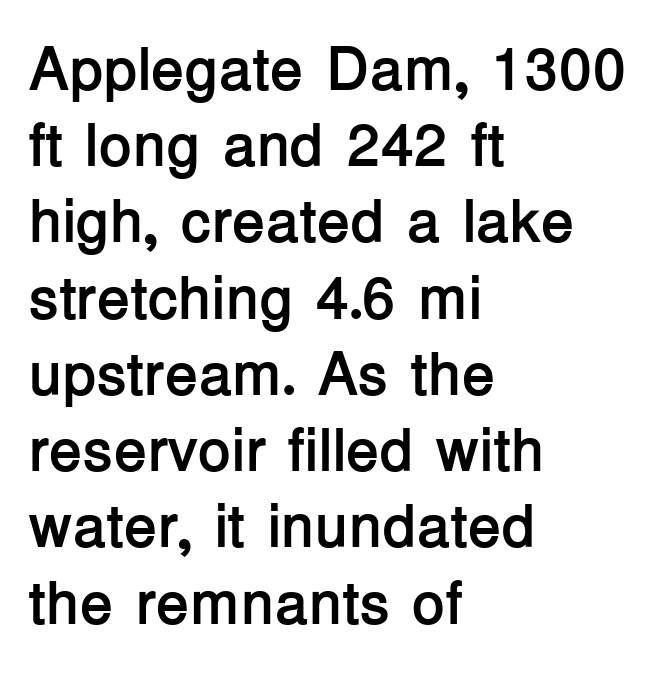
{"serif": "no", "italic": "no", "bold": "yes", "weight": "semibold", "width": "normal", "stroke_contrast": "low", "x_height": "medium", "monospaced": "no", "underline": "no", "align": "left", "line_spacing": "normal", "line_spacing_ratio": 1.25, "letter_spacing": "normal", "letter_spacing_em": 0.0, "glyph_px": 61}
